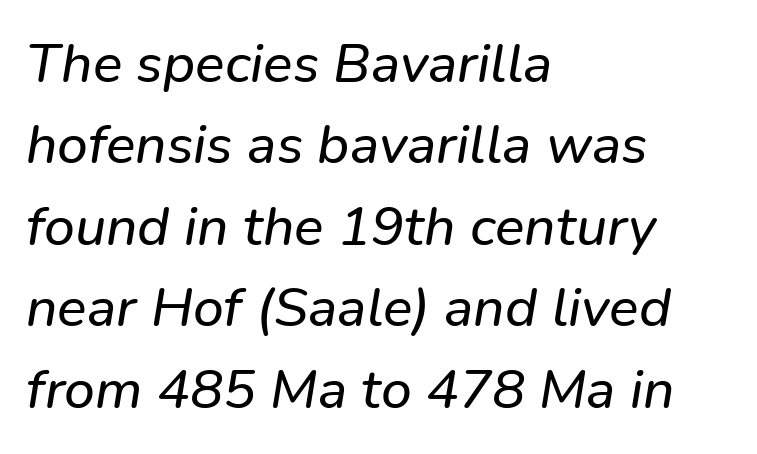
Q: Is the typeface a serif or a sans-serif typeface? A: Sans-serif.
Q: Is the text underlined? A: No.
Q: How is the paragraph aligned? A: Left-aligned.
Q: Is the spacing between letters normal or unusually wide? A: Normal.
Q: Is the spacing between lines tight, normal or loose? A: Normal.
Q: Width (condensed, normal, or wide)? A: Normal.
Q: Stroke contrast? A: Low.
Q: x-height? A: Medium.
Q: Monospaced? A: No.
